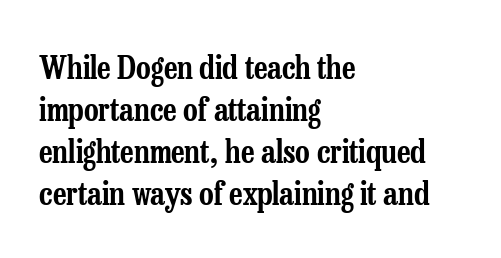
Q: Is the text italic (slanted)? A: No, it is upright.
Q: Is the typeface a serif or a sans-serif typeface? A: Serif.
Q: Is the text underlined? A: No.
Q: How is the paragraph aligned? A: Left-aligned.
Q: Is the spacing between letters normal or unusually wide? A: Normal.
Q: Is the spacing between lines tight, normal or loose? A: Normal.
Q: Width (condensed, normal, or wide)? A: Condensed.
Q: Stroke contrast? A: Low.
Q: x-height? A: Medium.
Q: Monospaced? A: No.
